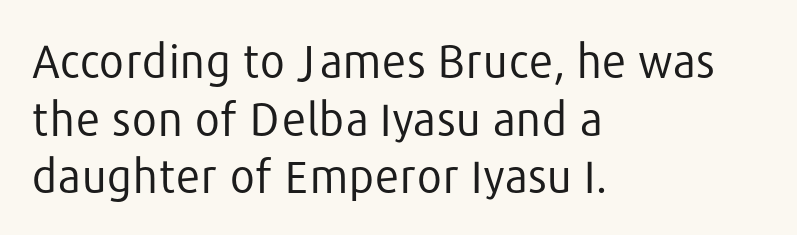
Q: Is the text bold? A: No.
Q: Is the text italic (slanted)? A: No, it is upright.
Q: Is the typeface a serif or a sans-serif typeface? A: Sans-serif.
Q: Is the text underlined? A: No.
Q: How is the paragraph aligned? A: Left-aligned.
Q: Is the spacing between letters normal or unusually wide? A: Normal.
Q: Is the spacing between lines tight, normal or loose? A: Normal.
Q: Width (condensed, normal, or wide)? A: Normal.
Q: Stroke contrast? A: Low.
Q: x-height? A: Medium.
Q: Monospaced? A: No.
